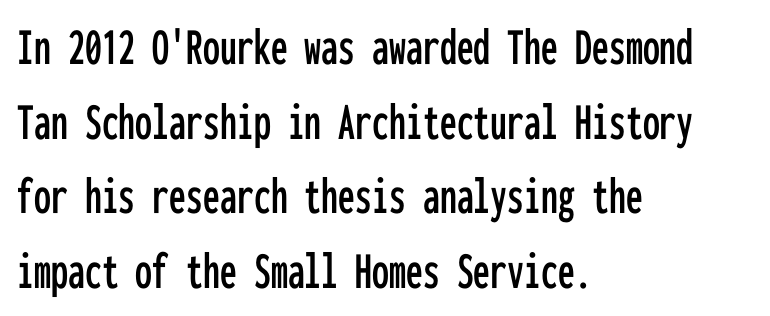
The image shows 54 px condensed sans-serif type, upright, monospaced; set left-aligned, normal line spacing (1.38x), normal letter spacing, not underlined; low stroke contrast and a medium x-height.
